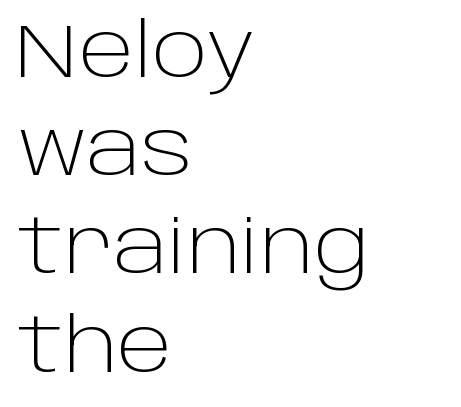
Typeset ragged right — the left edge is the straight one. The foot of each line stays bare and open. Baseline-to-baseline distance is the conventional proportion of letter height. Serif or sans? Sans — the stroke terminals are bare. How are the letters spaced? Ordinarily, with no added tracking. Posture: upright roman.
